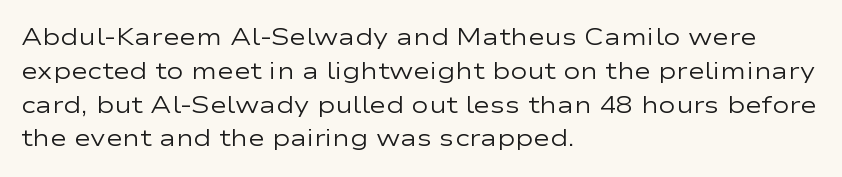
{"italic": "no", "bold": "no", "underline": "no", "align": "left", "line_spacing": "normal", "line_spacing_ratio": 1.47, "letter_spacing": "normal", "letter_spacing_em": 0.0, "glyph_px": 23}
